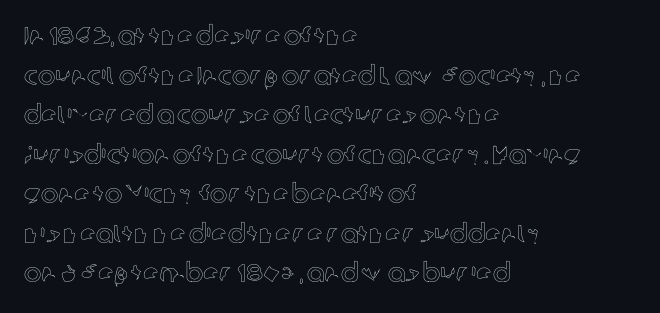
Interline gaps are of average width in this sample. The type sits square on the baseline with zero lean. Just letters on the line, the space beneath them empty. Students, note that the glyphs here touch the page at normal intervals. The rendering anchors every line to the left-hand side.
